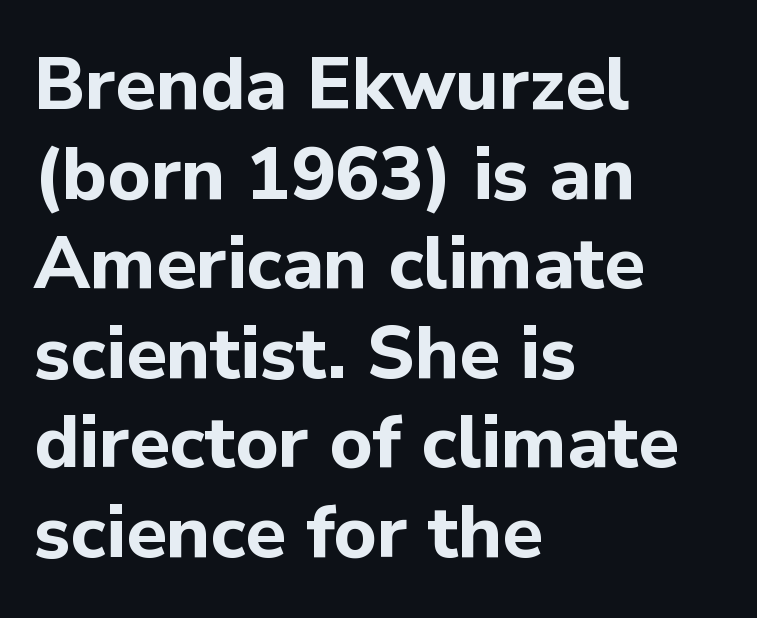
Posture: upright roman. Nobody touched the tracking dial on this one. Spacing verdict: proportional, widths tailored to each character. The sample has been set heavy, in full bold. Where is the straight margin? On the left.
